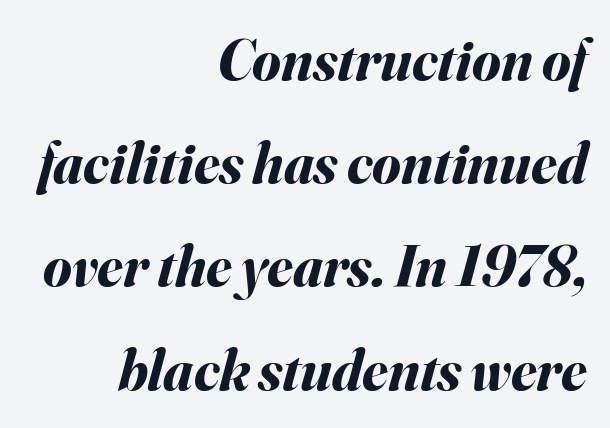
Q: Is the text bold? A: Yes.
Q: Is the text italic (slanted)? A: Yes, it leans right by about 16 degrees.
Q: Is the text underlined? A: No.
Q: How is the paragraph aligned? A: Right-aligned.
Q: Is the spacing between letters normal or unusually wide? A: Normal.
Q: Width (condensed, normal, or wide)? A: Normal.
Q: Stroke contrast? A: Medium.
Q: x-height? A: Small.
Q: Monospaced? A: No.
